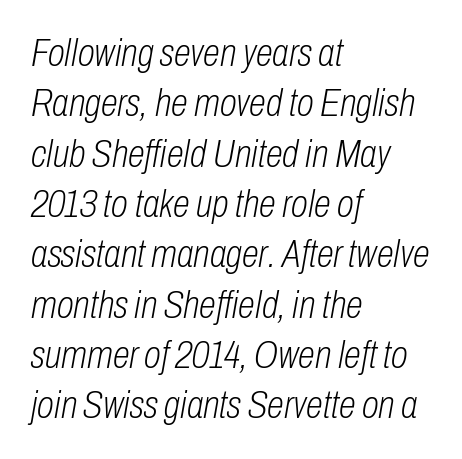
Q: Is the text bold? A: No.
Q: Is the text italic (slanted)? A: Yes, it leans right by about 10 degrees.
Q: Is the text underlined? A: No.
Q: How is the paragraph aligned? A: Left-aligned.
Q: Is the spacing between letters normal or unusually wide? A: Normal.
Q: Is the spacing between lines tight, normal or loose? A: Normal.
Q: Width (condensed, normal, or wide)? A: Condensed.
Q: Stroke contrast? A: Low.
Q: x-height? A: Medium.
Q: Monospaced? A: No.
